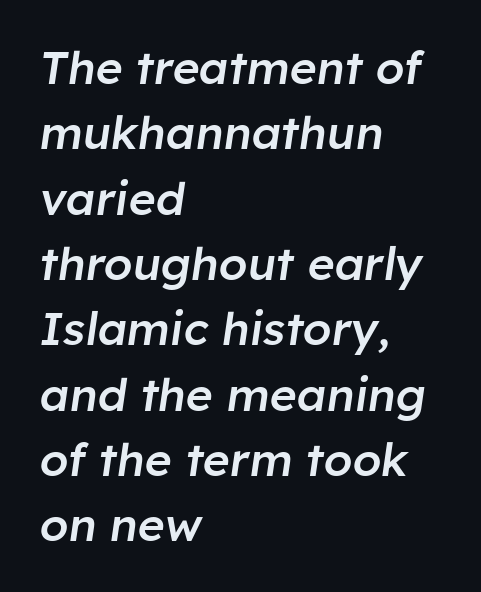
Students, note that the glyphs here touch the page at normal intervals. Weight check: semibold — heavier than regular, not quite bold. Layout note: lines flush left. The passage shown is not underscored anywhere. Do the characters align in a grid? No, the font is proportional. The rendering uses a moderate line-height, typical for paragraphs.
